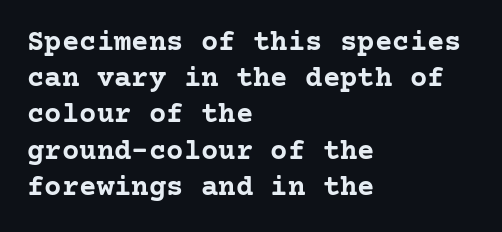
Q: Is the text bold? A: Yes.
Q: Is the text italic (slanted)? A: No, it is upright.
Q: Is the typeface a serif or a sans-serif typeface? A: Serif.
Q: Is the text underlined? A: No.
Q: How is the paragraph aligned? A: Left-aligned.
Q: Is the spacing between letters normal or unusually wide? A: Normal.
Q: Is the spacing between lines tight, normal or loose? A: Normal.
Q: Width (condensed, normal, or wide)? A: Normal.
Q: Stroke contrast? A: Low.
Q: x-height? A: Medium.
